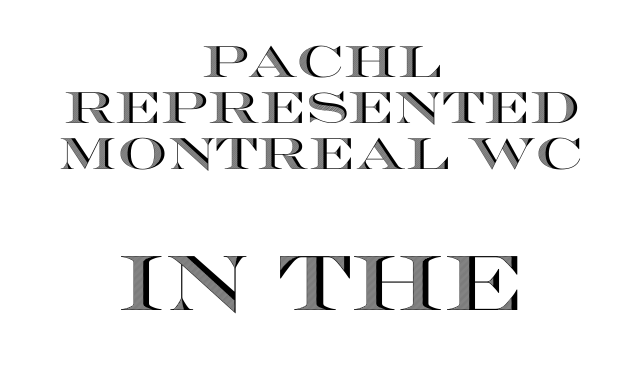
Q: Is the text italic (slanted)? A: No, it is upright.
Q: Is the text underlined? A: No.
Q: How is the paragraph aligned? A: Centered.
Q: Is the spacing between letters normal or unusually wide? A: Normal.
Q: Is the spacing between lines tight, normal or loose? A: Tight.
Q: Which block of text is set in a larger size, the first (top) or the second (bottom)? A: The second (bottom) one.
Q: Width (condensed, normal, or wide)? A: Wide.
Q: x-height? A: Large.
Q: Monospaced? A: No.
